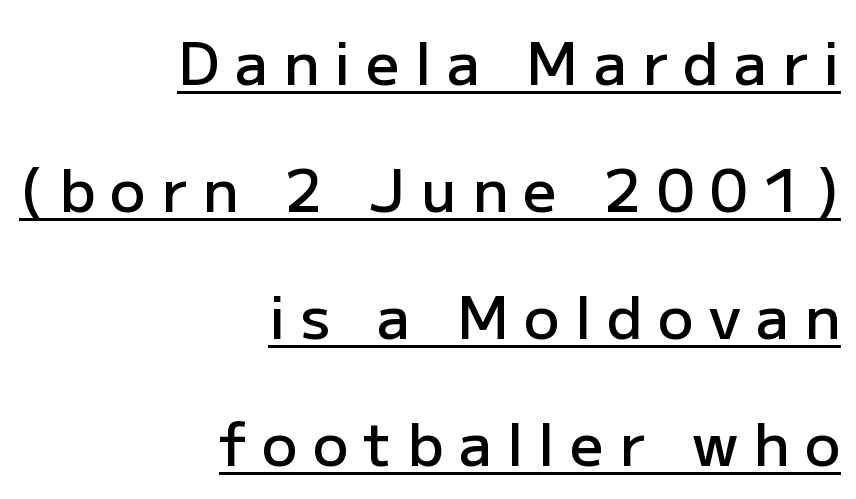
{"serif": "no", "italic": "no", "bold": "semi", "weight": "semibold", "width": "normal", "stroke_contrast": "low", "x_height": "medium", "monospaced": "no", "underline": "yes", "align": "right", "line_spacing": "loose", "line_spacing_ratio": 2.15, "letter_spacing": "wide", "letter_spacing_em": 0.26, "glyph_px": 59}
